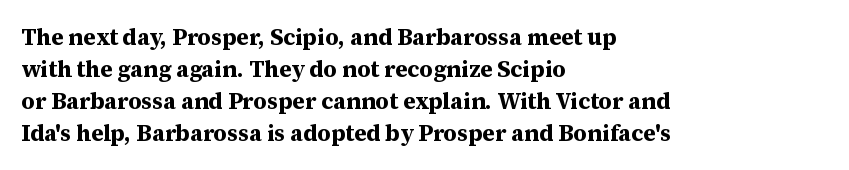
{"italic": "no", "bold": "yes", "underline": "no", "align": "left", "line_spacing": "normal", "line_spacing_ratio": 1.39, "letter_spacing": "normal", "letter_spacing_em": 0.0, "glyph_px": 23}
